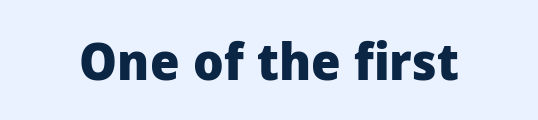
Plain, unruled lines of type. Proportional: the letters do not fall into vertical columns. Note: no serifs on the glyphs. How are the letters spaced? Ordinarily, with no added tracking. In terms of posture, this sample is upright. Thick stems and heavy bowls — unmistakably bold.
